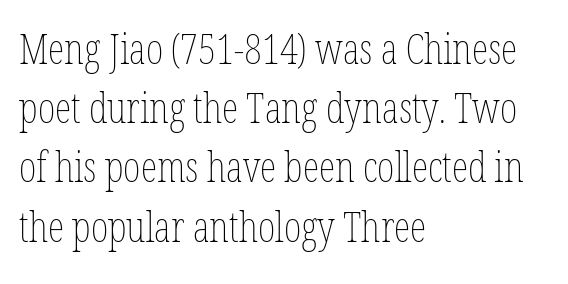
Each line starts at the same left margin while the right side varies. Notice how descenders clear the ascenders below comfortably — that's standard leading. Here the designer chose a conventional face with non-uniform glyph widths. The cut favours lightness, reaching ordinary text weight at its darkest. Look at the tracking — it's just the regular setting, nothing added. Posture: upright roman.
